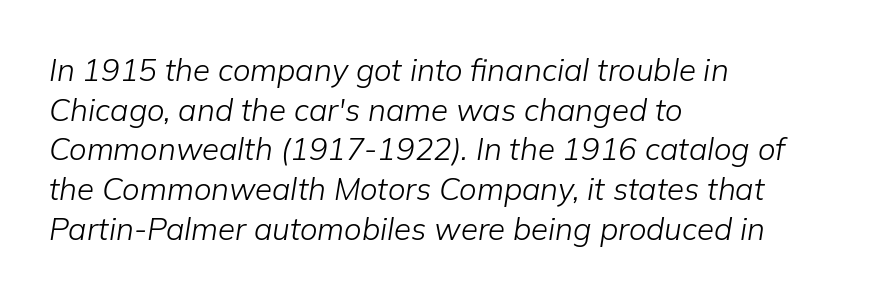
The image shows 31 px light type, italic (leaning right); set left-aligned, normal line spacing (1.28x), normal letter spacing, not underlined; low stroke contrast and a medium x-height.
